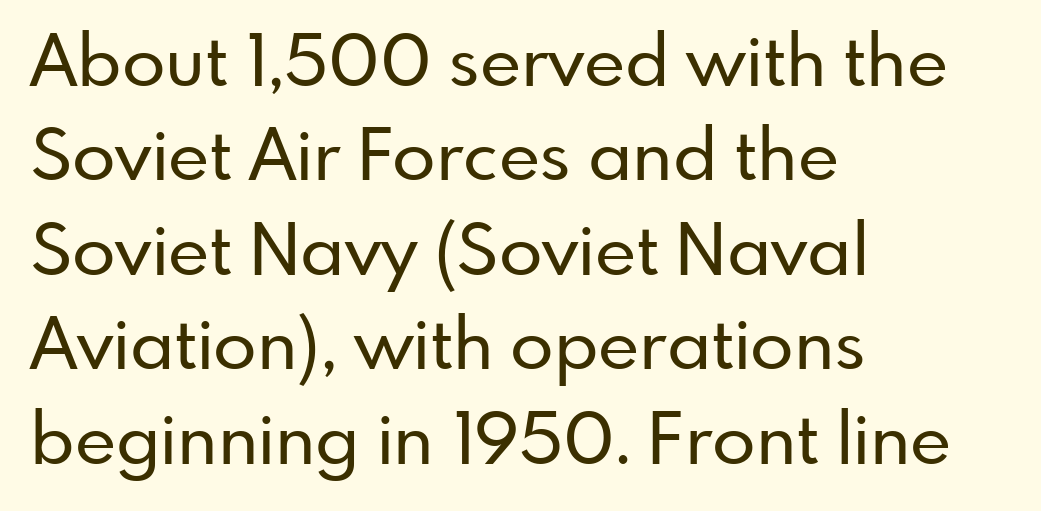
Q: Is the text italic (slanted)? A: No, it is upright.
Q: Is the typeface a serif or a sans-serif typeface? A: Sans-serif.
Q: Is the text underlined? A: No.
Q: How is the paragraph aligned? A: Left-aligned.
Q: Is the spacing between letters normal or unusually wide? A: Normal.
Q: Is the spacing between lines tight, normal or loose? A: Normal.
Q: Width (condensed, normal, or wide)? A: Normal.
Q: Stroke contrast? A: Low.
Q: x-height? A: Small.
Q: Monospaced? A: No.
